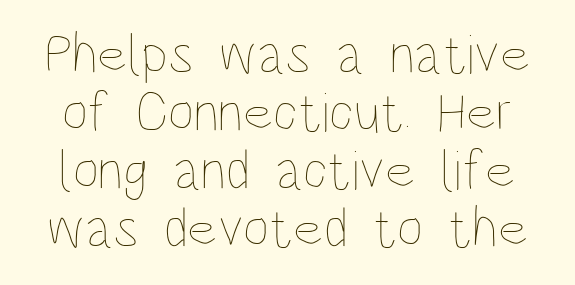
The image shows 57 px thin, condensed type, upright; set tight line spacing (1.02x), normal letter spacing, not underlined; low stroke contrast and a large x-height.
